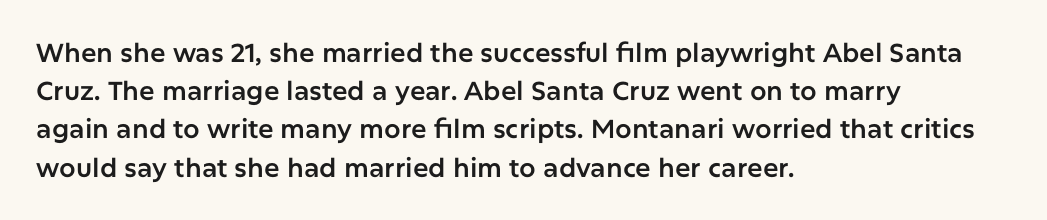
Glance below the letters and you will spot only blank space. Interline gaps are of average width in this sample. The type sits square on the baseline with zero lean. The text block is weighted toward the left margin, trailing off unevenly rightward. These lines keep a tight, regular rhythm from letter to letter.
